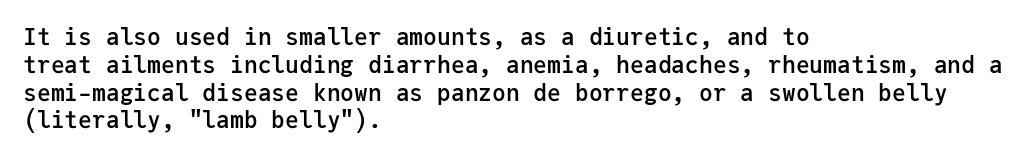
{"italic": "no", "bold": "semi", "underline": "no", "align": "left", "line_spacing_ratio": 1.21, "letter_spacing": "normal", "letter_spacing_em": 0.0, "glyph_px": 23}
